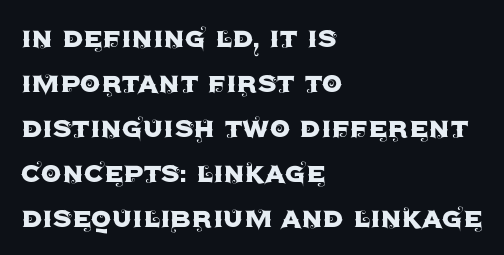
Q: Is the text italic (slanted)? A: No, it is upright.
Q: Is the typeface a serif or a sans-serif typeface? A: Sans-serif.
Q: Is the text underlined? A: No.
Q: How is the paragraph aligned? A: Left-aligned.
Q: Is the spacing between letters normal or unusually wide? A: Normal.
Q: Is the spacing between lines tight, normal or loose? A: Normal.
Q: Width (condensed, normal, or wide)? A: Normal.
Q: x-height? A: Large.
Q: Monospaced? A: No.
